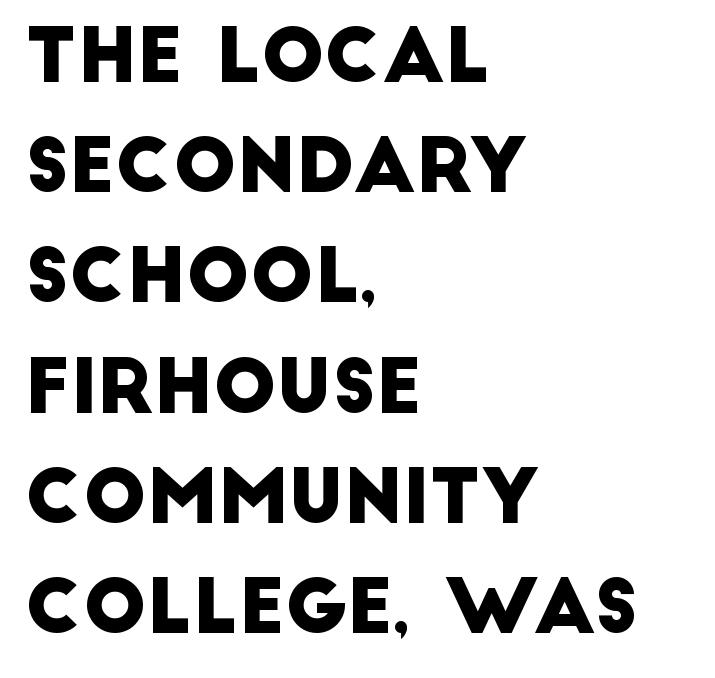
The image shows 75 px sans-serif type; set left-aligned, normal line spacing (1.47x), normal letter spacing, not underlined; low stroke contrast and a large x-height.
